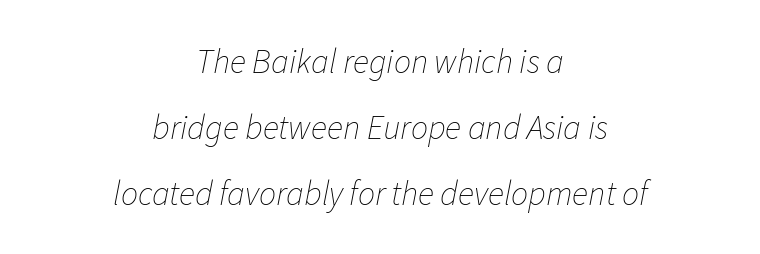
Any mark beneath the type? The region is blank. Spacing verdict: proportional, widths tailored to each character. Compared with a typical body face, this is equally light or lighter still. The face used here is rendered with its standard letterfit.
